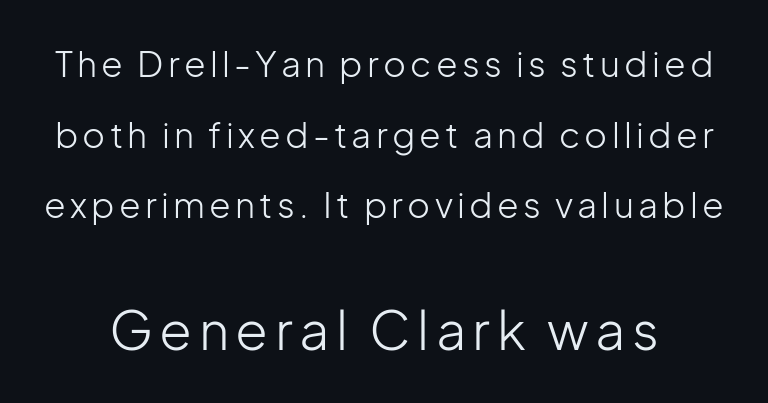
The image shows 53 px light sans-serif type, upright; set loose line spacing (2.02x), not underlined; the second (bottom) block is 1.51x larger; low stroke contrast and a medium x-height.
